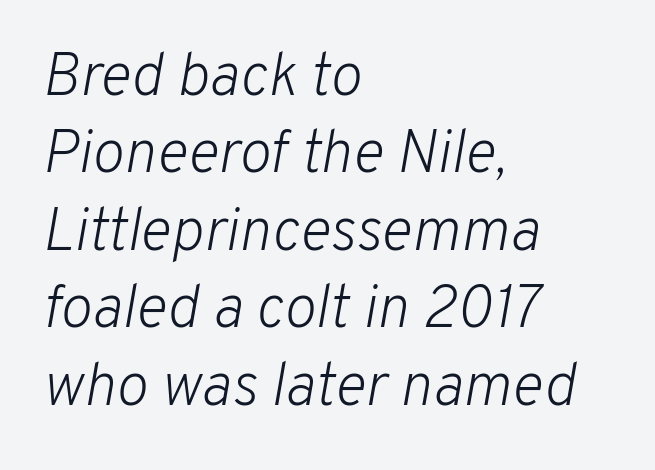
{"italic": "yes", "lean": "right", "slant_degrees": 10, "bold": "no", "weight": "light", "width": "normal", "stroke_contrast": "low", "x_height": "medium", "monospaced": "no", "underline": "no", "align": "left", "line_spacing": "normal", "line_spacing_ratio": 1.29, "letter_spacing": "normal", "letter_spacing_em": 0.0, "glyph_px": 60}
